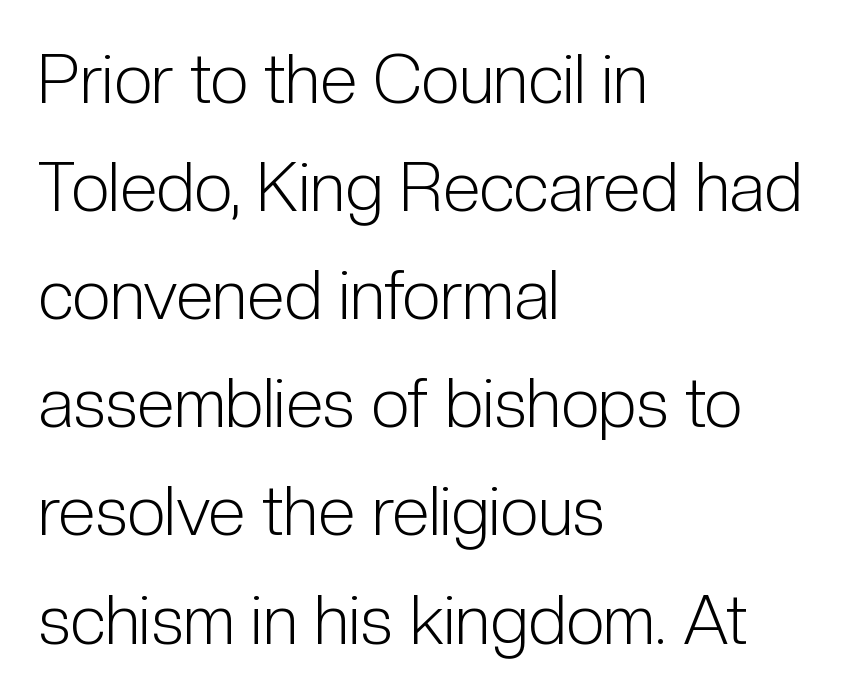
The type family on display is of the sans-serif kind. Inter-character spacing is left at the font's built-in metrics. Teacher's note: observe the even left margin — that is flush-left alignment. Is there any slant? The stems are plumb.
